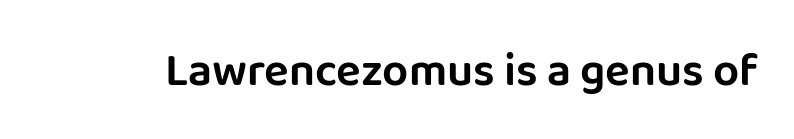
{"serif": "no", "italic": "no", "width": "normal", "stroke_contrast": "low", "x_height": "large", "monospaced": "no", "underline": "no", "letter_spacing": "normal", "letter_spacing_em": 0.0, "glyph_px": 46}
